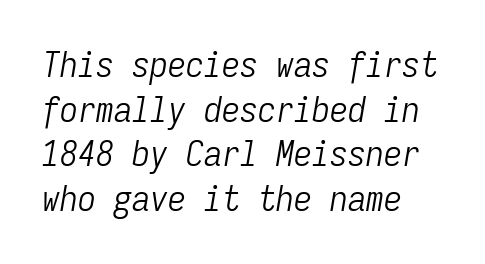
{"italic": "yes", "lean": "right", "slant_degrees": 9, "bold": "no", "weight": "light", "width": "condensed", "stroke_contrast": "low", "x_height": "medium", "monospaced": "yes", "underline": "no", "align": "left", "line_spacing_ratio": 1.24, "letter_spacing": "normal", "letter_spacing_em": 0.0, "glyph_px": 36}
